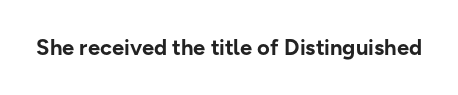
{"italic": "no", "bold": "yes", "underline": "no", "letter_spacing": "normal", "letter_spacing_em": 0.0, "glyph_px": 22}
